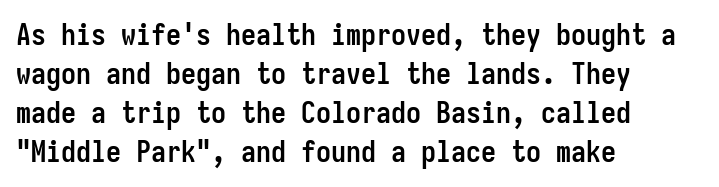
{"serif": "no", "italic": "no", "bold": "yes", "weight": "semibold", "width": "condensed", "stroke_contrast": "low", "x_height": "medium", "monospaced": "yes", "underline": "no", "align": "left", "line_spacing": "normal", "line_spacing_ratio": 1.3, "letter_spacing": "normal", "letter_spacing_em": 0.0, "glyph_px": 30}
